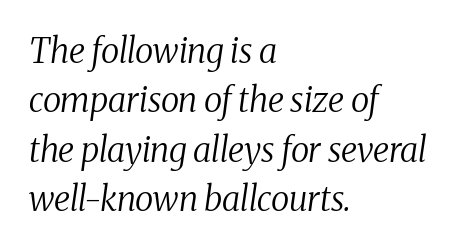
Casual observation: everything's shoved over to the left. Is this a sans? No — the strokes have serifs. Nothing unusual about the tracking: characters are spaced as the font intends. Compared with typical paragraphs, the rows here are spaced about the same. The passage shown is not underscored anywhere. The font sits on the lighter half of the weight spectrum, regular included.
